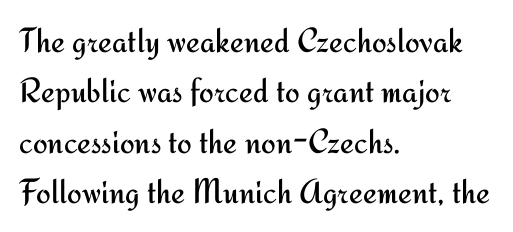
The image shows 35 px regular-weight sans-serif type, upright; set left-aligned, normal line spacing (1.44x), normal letter spacing, not underlined; medium stroke contrast and a small x-height.
